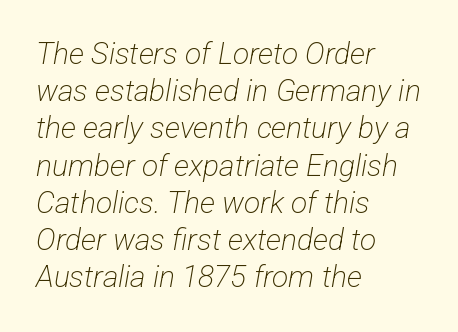
Classification — sans serif. Looks like regular typesetting: each glyph gets only the width it needs. These glyphs show unthickened strokes, regular width or finer. These lines are set flush left with a ragged right edge.
